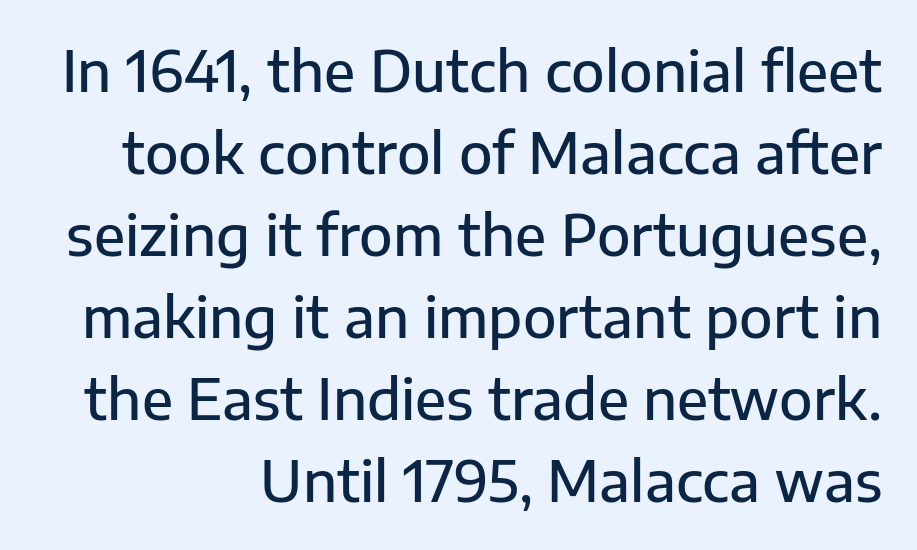
{"serif": "no", "italic": "no", "bold": "semi", "weight": "semibold", "width": "normal", "stroke_contrast": "low", "x_height": "medium", "monospaced": "no", "underline": "no", "align": "right", "line_spacing": "normal", "line_spacing_ratio": 1.49, "letter_spacing": "normal", "letter_spacing_em": 0.0, "glyph_px": 55}
